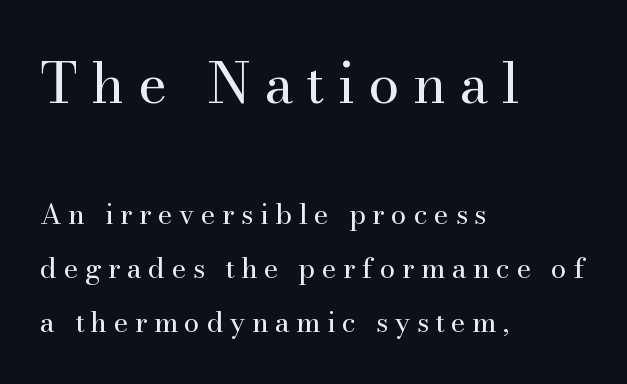
{"serif": "yes", "italic": "no", "bold": "no", "weight": "regular", "width": "normal", "stroke_contrast": "medium", "x_height": "small", "monospaced": "no", "underline": "no", "align": "left", "line_spacing": "loose", "line_spacing_ratio": 1.92, "letter_spacing": "wide", "letter_spacing_em": 0.23, "larger_block": "first", "size_ratio": 2.0, "glyph_px": 56}
